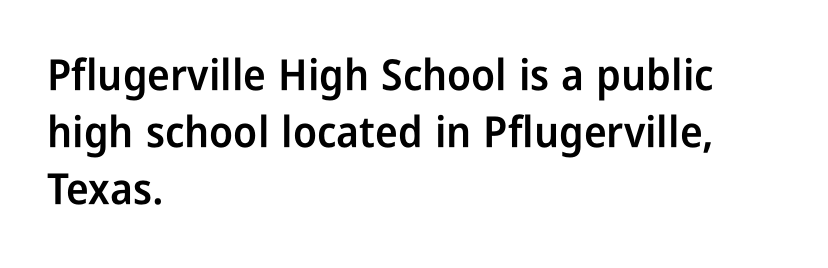
{"serif": "no", "italic": "no", "bold": "semi", "weight": "semibold", "width": "condensed", "stroke_contrast": "low", "x_height": "medium", "monospaced": "no", "underline": "no", "align": "left", "line_spacing": "normal", "line_spacing_ratio": 1.33, "letter_spacing": "normal", "letter_spacing_em": 0.0, "glyph_px": 43}
